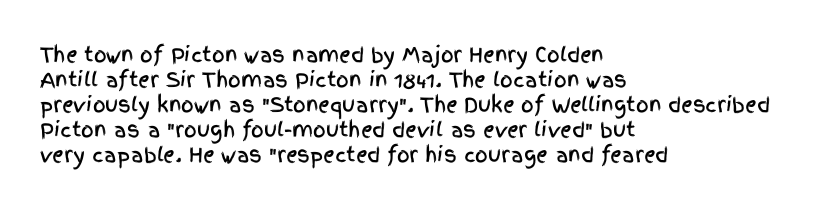
The space between consecutive lines is moderate. The area under the type is left untouched. The letters sit at their default tracking, neither squeezed nor spread. If you drew a line through each stem, it would be perfectly vertical. This rendering uses left alignment, leaving the right contour irregular.
